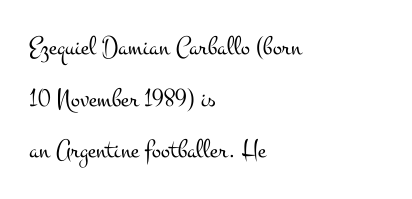
Q: Is the text bold? A: No.
Q: Is the text italic (slanted)? A: Yes.
Q: Is the text underlined? A: No.
Q: How is the paragraph aligned? A: Left-aligned.
Q: Is the spacing between letters normal or unusually wide? A: Normal.
Q: Is the spacing between lines tight, normal or loose? A: Loose.
